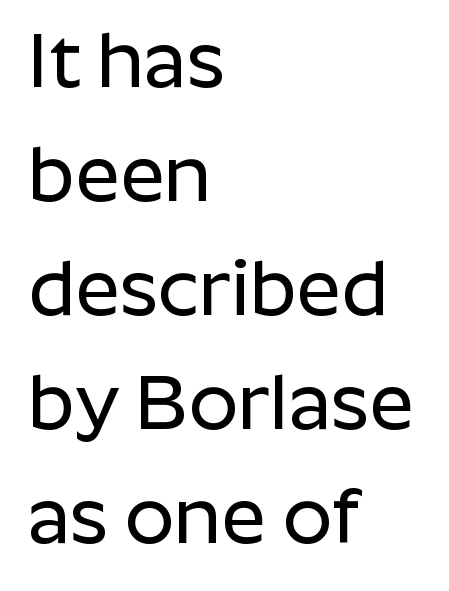
{"serif": "no", "italic": "no", "width": "normal", "stroke_contrast": "low", "x_height": "medium", "monospaced": "no", "underline": "no", "align": "left", "line_spacing": "normal", "line_spacing_ratio": 1.46, "letter_spacing": "normal", "letter_spacing_em": 0.0, "glyph_px": 78}
